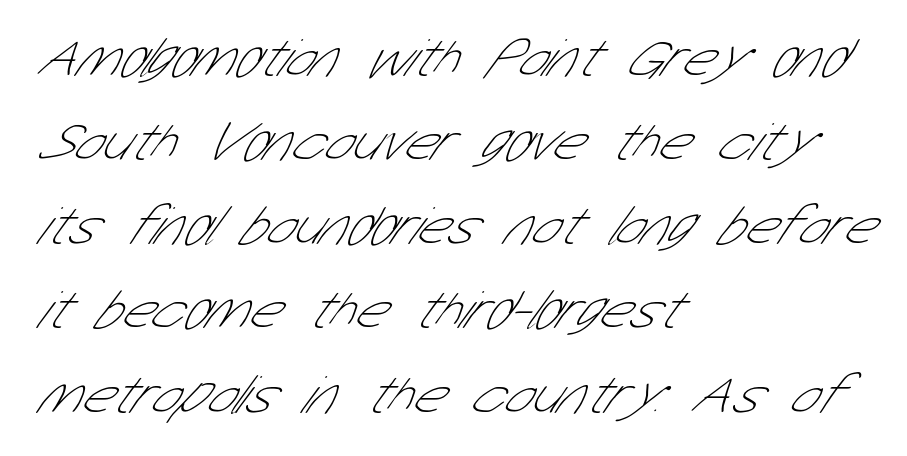
The image shows 55 px thin, condensed sans-serif type; set left-aligned, normal line spacing (1.53x), normal letter spacing, not underlined; low stroke contrast and a medium x-height.
